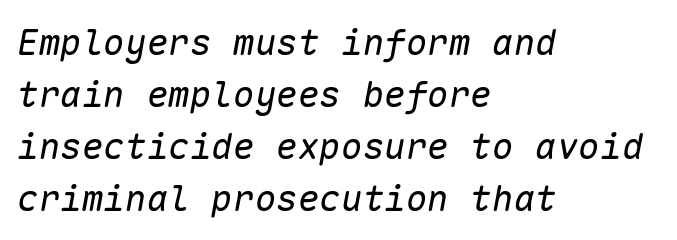
{"italic": "yes", "lean": "right", "slant_degrees": 10, "bold": "no", "weight": "regular", "width": "normal", "stroke_contrast": "low", "x_height": "medium", "monospaced": "yes", "underline": "no", "align": "left", "line_spacing": "normal", "line_spacing_ratio": 1.44, "letter_spacing": "normal", "letter_spacing_em": 0.0, "glyph_px": 36}
